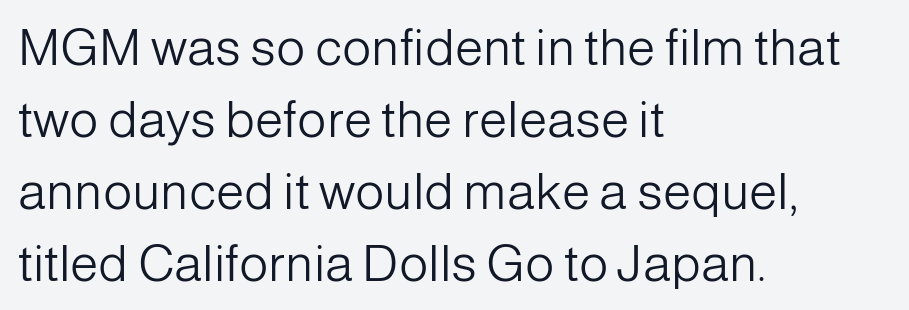
The image shows 51 px light sans-serif type, upright; set left-aligned, normal line spacing (1.41x), normal letter spacing, not underlined; low stroke contrast and a medium x-height.
